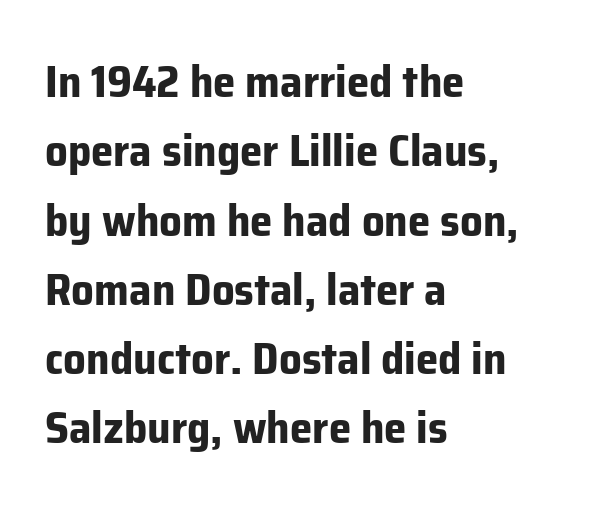
{"serif": "no", "italic": "no", "bold": "yes", "weight": "bold", "width": "normal", "stroke_contrast": "low", "x_height": "medium", "monospaced": "no", "underline": "no", "align": "left", "line_spacing": "normal", "line_spacing_ratio": 1.54, "letter_spacing": "normal", "letter_spacing_em": 0.0, "glyph_px": 45}
